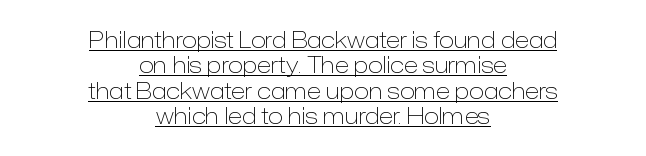
The image shows 22 px text type, upright; set centered, tight line spacing (1.15x), normal letter spacing, underlined.
